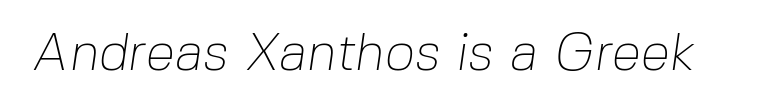
Q: Is the text bold? A: No.
Q: Is the typeface a serif or a sans-serif typeface? A: Sans-serif.
Q: Is the text underlined? A: No.
Q: Is the spacing between letters normal or unusually wide? A: Normal.
Q: Width (condensed, normal, or wide)? A: Normal.
Q: Stroke contrast? A: Low.
Q: x-height? A: Medium.
Q: Monospaced? A: No.
